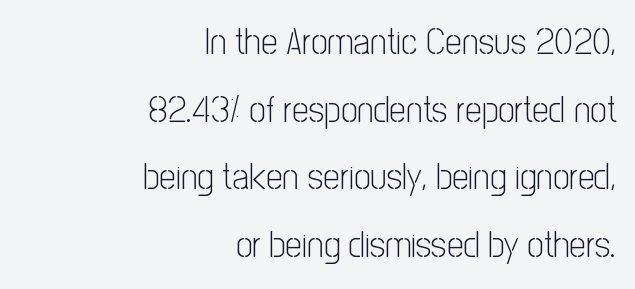
Upright lettering throughout. Think of a printed novel: that variable character pitch is what you see here. The setting favours the right margin, as signatures and pull-quotes sometimes do. The font is comparable to plain body text, perhaps lighter. This rendering features lettering with no underline. Unlike a traditional serif, this face leaves its strokes unadorned.
